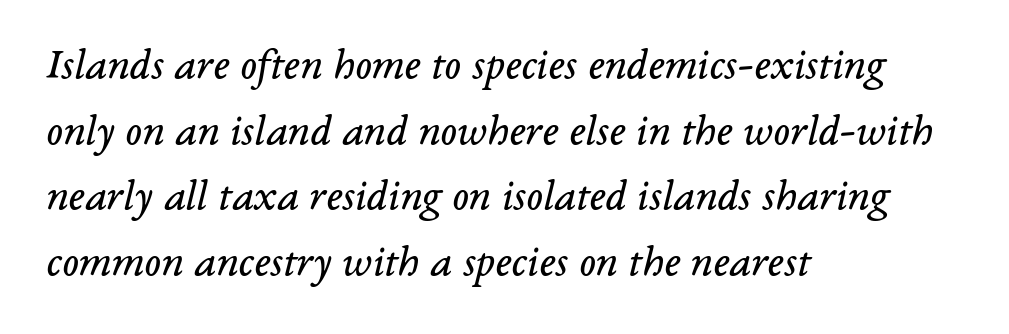
There is no visible air inserted between adjacent glyphs. Spacing verdict: proportional, widths tailored to each character. Regular leading. Slant detected: the letters are inclined. Ink coverage per letter is moderate at most. Small tapered or slab feet sit at the stroke ends, so this counts as serif.
